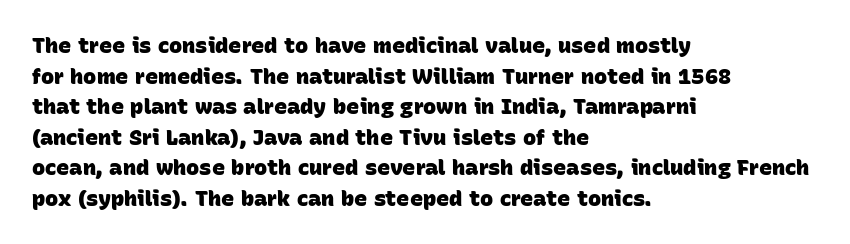
Q: Is the text bold? A: Yes.
Q: Is the text underlined? A: No.
Q: How is the paragraph aligned? A: Left-aligned.
Q: Is the spacing between letters normal or unusually wide? A: Normal.
Q: Is the spacing between lines tight, normal or loose? A: Normal.
